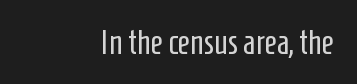
The image shows 34 px regular-weight, condensed sans-serif type, upright; set right-aligned, normal letter spacing, not underlined; low stroke contrast and a medium x-height.
